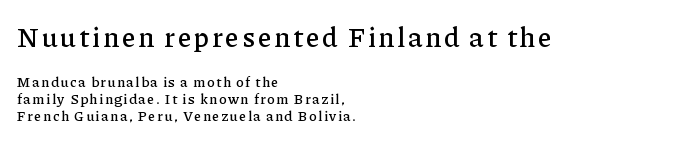
The image shows 27 px text type, upright; set left-aligned, line spacing 1.2x, not underlined; the first (top) block is 1.93x larger.
